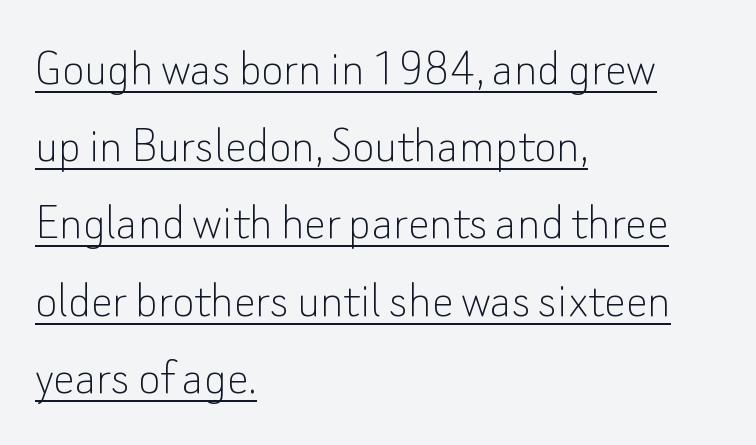
{"serif": "no", "italic": "no", "bold": "no", "weight": "thin", "width": "normal", "stroke_contrast": "low", "x_height": "small", "monospaced": "no", "underline": "yes", "align": "left", "line_spacing": "normal", "line_spacing_ratio": 1.43, "letter_spacing": "normal", "letter_spacing_em": 0.0, "glyph_px": 54}
